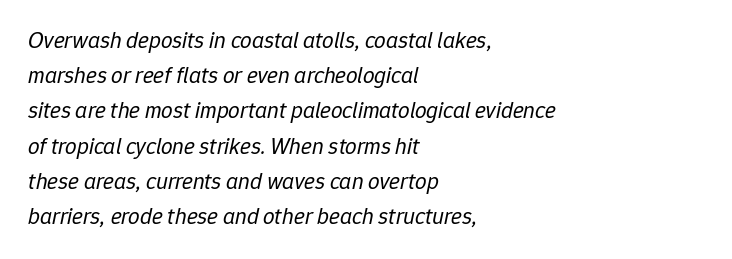
Q: Is the text bold? A: No.
Q: Is the text italic (slanted)? A: Yes, it leans right by about 12 degrees.
Q: Is the text underlined? A: No.
Q: How is the paragraph aligned? A: Left-aligned.
Q: Is the spacing between letters normal or unusually wide? A: Normal.
Q: Is the spacing between lines tight, normal or loose? A: Normal.
